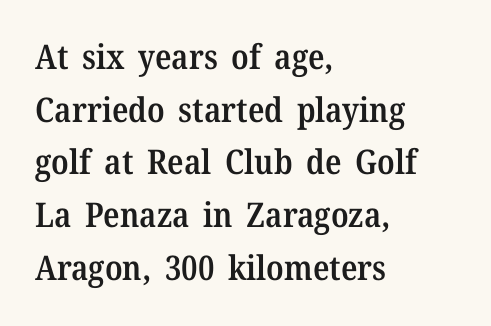
The image shows 34 px semibold serif type, upright; set left-aligned, normal line spacing (1.55x), normal letter spacing, not underlined; medium stroke contrast and a medium x-height.
